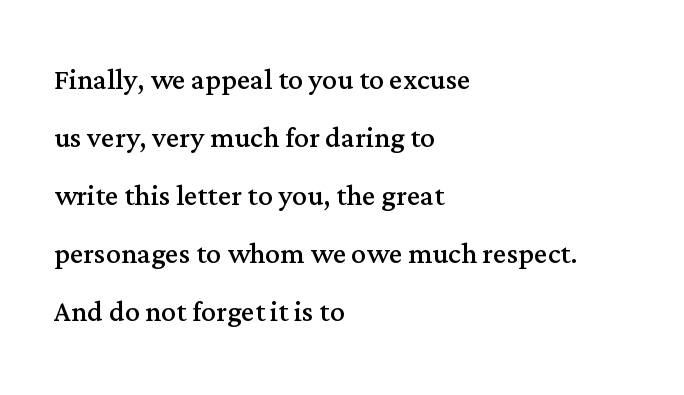
{"serif": "yes", "italic": "no", "bold": "no", "weight": "regular", "width": "normal", "stroke_contrast": "medium", "x_height": "medium", "monospaced": "no", "underline": "no", "align": "left", "line_spacing": "normal", "line_spacing_ratio": 1.57, "letter_spacing": "normal", "letter_spacing_em": 0.0, "glyph_px": 37}
